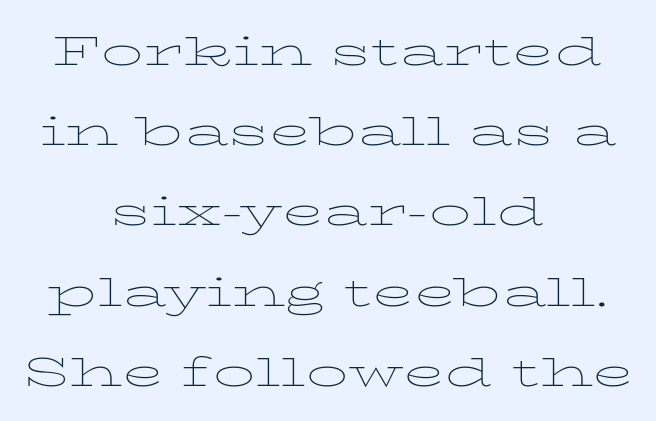
{"serif": "yes", "italic": "no", "bold": "no", "weight": "thin", "width": "wide", "stroke_contrast": "low", "x_height": "medium", "monospaced": "no", "underline": "no", "align": "center", "line_spacing": "loose", "line_spacing_ratio": 1.91, "letter_spacing": "normal", "letter_spacing_em": 0.0, "glyph_px": 42}
